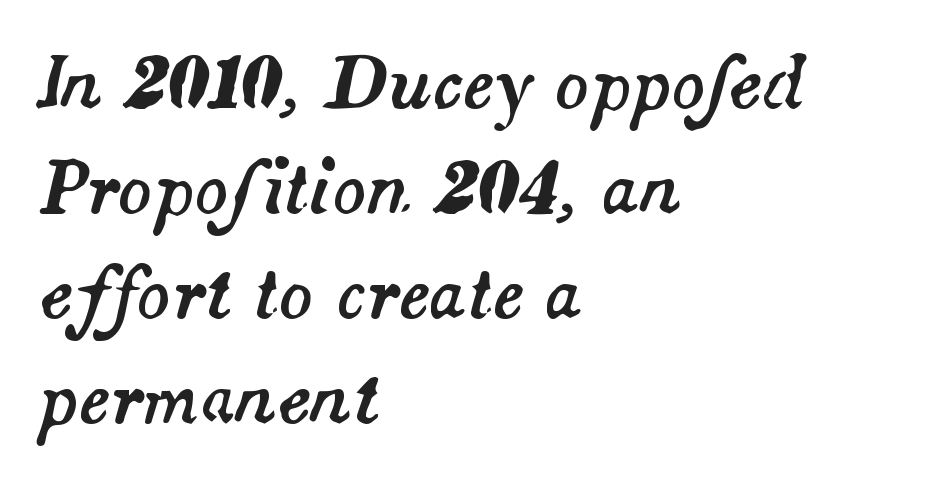
Q: Is the text italic (slanted)? A: Yes, it leans right by about 14 degrees.
Q: Is the text underlined? A: No.
Q: How is the paragraph aligned? A: Left-aligned.
Q: Is the spacing between letters normal or unusually wide? A: Normal.
Q: Is the spacing between lines tight, normal or loose? A: Normal.
Q: Width (condensed, normal, or wide)? A: Normal.
Q: Stroke contrast? A: Medium.
Q: x-height? A: Small.
Q: Monospaced? A: No.
